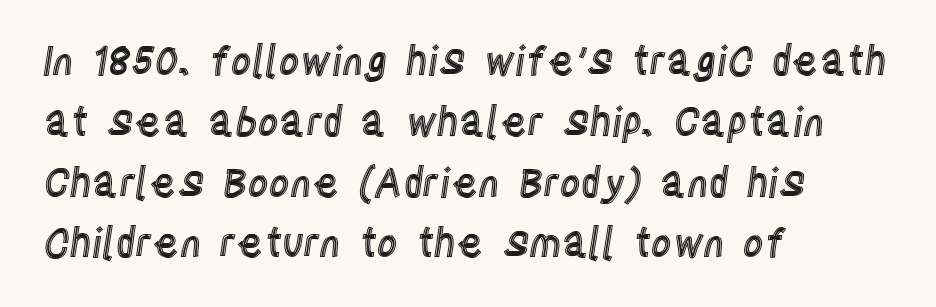
{"width": "condensed", "x_height": "large", "monospaced": "no", "underline": "no", "align": "left", "line_spacing": "normal", "line_spacing_ratio": 1.52, "letter_spacing": "normal", "letter_spacing_em": 0.0, "glyph_px": 40}
